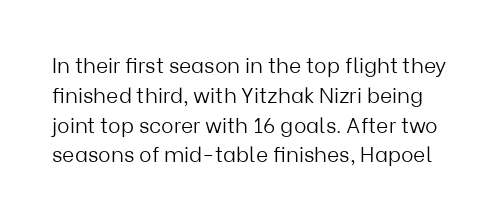
Q: Is the text bold? A: No.
Q: Is the text italic (slanted)? A: No, it is upright.
Q: Is the text underlined? A: No.
Q: Is the spacing between letters normal or unusually wide? A: Normal.
Q: Is the spacing between lines tight, normal or loose? A: Normal.
